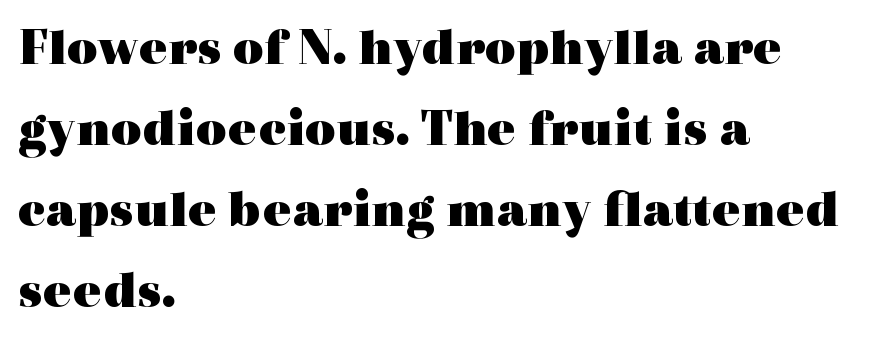
The image shows 53 px heavy, wide serif type, upright; set left-aligned, normal line spacing (1.53x), normal letter spacing, not underlined; a medium x-height.
